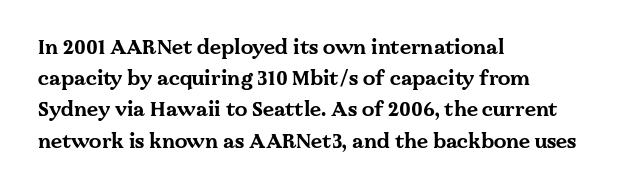
The image shows 20 px bold type, upright; set left-aligned, normal line spacing (1.56x), normal letter spacing, not underlined.
